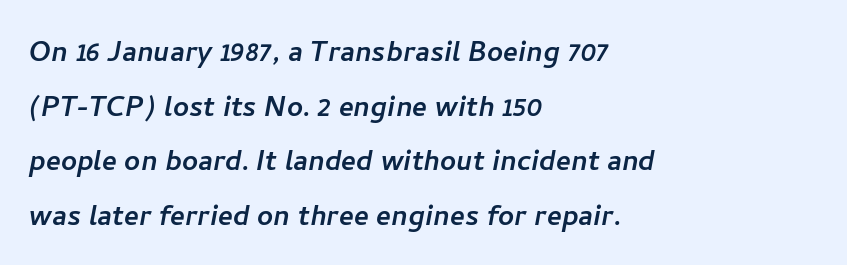
{"serif": "no", "width": "normal", "stroke_contrast": "low", "x_height": "medium", "monospaced": "no", "underline": "no", "align": "left", "line_spacing": "normal", "line_spacing_ratio": 1.56, "letter_spacing": "normal", "letter_spacing_em": 0.0, "glyph_px": 35}
